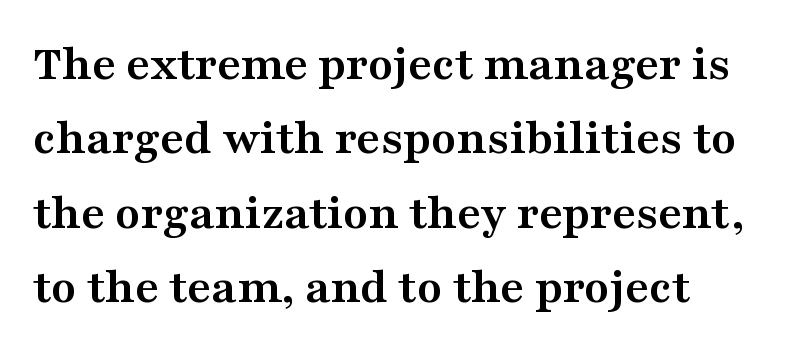
The image shows 51 px semibold, wide serif type, upright; set normal line spacing (1.46x), normal letter spacing, not underlined; medium stroke contrast and a medium x-height.
